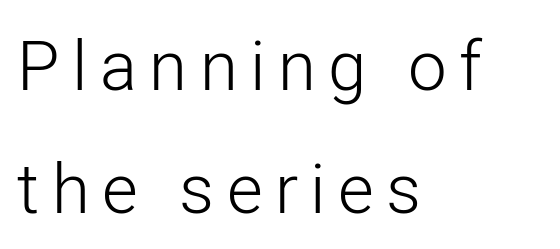
The image shows 69 px light sans-serif type, upright; set left-aligned, line spacing 1.78x, not underlined; low stroke contrast and a medium x-height.
